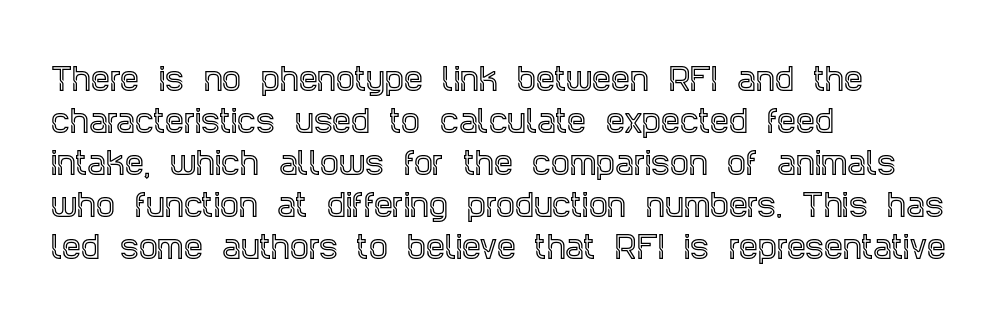
Q: Is the text italic (slanted)? A: No, it is upright.
Q: Is the typeface a serif or a sans-serif typeface? A: Serif.
Q: Is the text underlined? A: No.
Q: How is the paragraph aligned? A: Left-aligned.
Q: Is the spacing between letters normal or unusually wide? A: Normal.
Q: Is the spacing between lines tight, normal or loose? A: Normal.
Q: Width (condensed, normal, or wide)? A: Condensed.
Q: x-height? A: Large.
Q: Monospaced? A: No.
